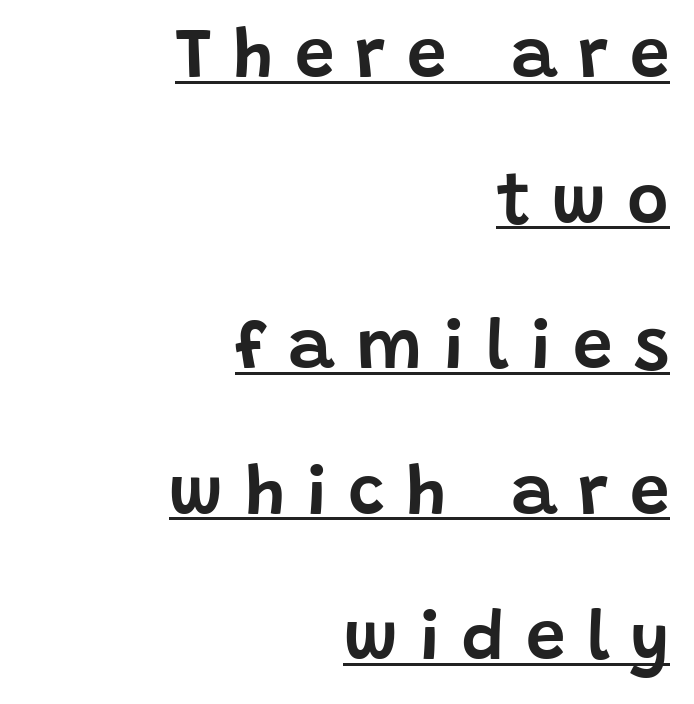
{"serif": "no", "italic": "no", "width": "normal", "stroke_contrast": "low", "x_height": "large", "monospaced": "no", "underline": "yes", "align": "right", "line_spacing": "loose", "line_spacing_ratio": 2.05, "letter_spacing": "wide", "letter_spacing_em": 0.3, "glyph_px": 71}
